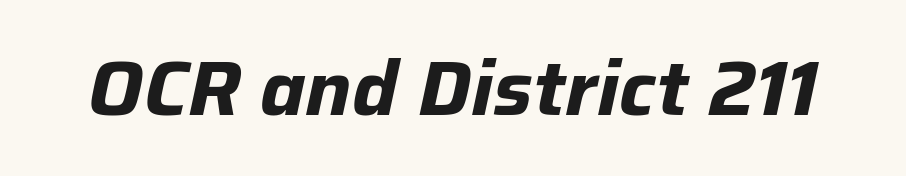
The typesetting leans heavy: a genuine bold. Clear beneath every line of the passage. You could not count columns in this text — the font is proportionally spaced. The face used here is rendered with its standard letterfit.
